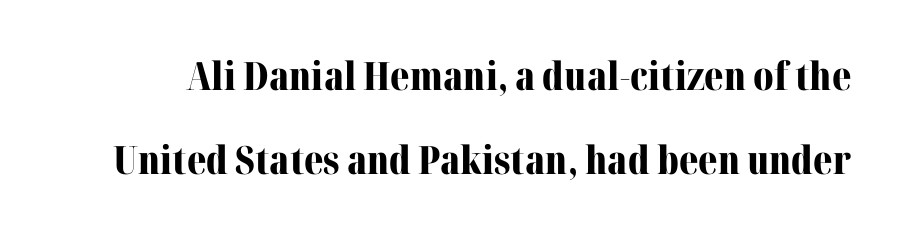
{"serif": "yes", "italic": "no", "bold": "yes", "weight": "bold", "width": "normal", "stroke_contrast": "medium", "x_height": "medium", "monospaced": "no", "underline": "no", "line_spacing": "loose", "line_spacing_ratio": 2.15, "letter_spacing": "normal", "letter_spacing_em": 0.0, "glyph_px": 39}
